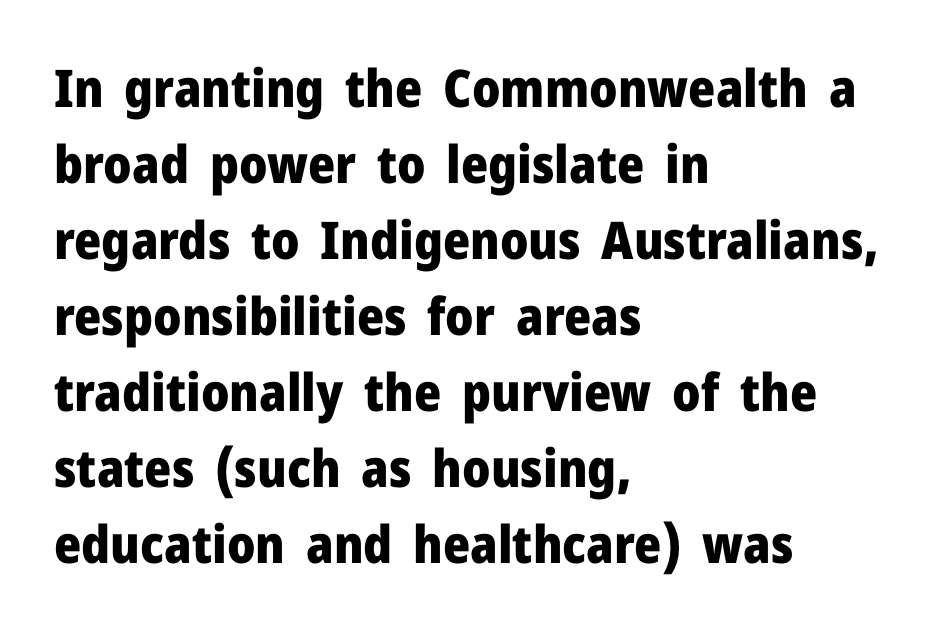
{"serif": "no", "italic": "no", "bold": "yes", "weight": "heavy", "width": "normal", "stroke_contrast": "low", "x_height": "medium", "monospaced": "no", "underline": "no", "align": "left", "line_spacing": "normal", "line_spacing_ratio": 1.46, "letter_spacing": "normal", "letter_spacing_em": 0.0, "glyph_px": 52}
